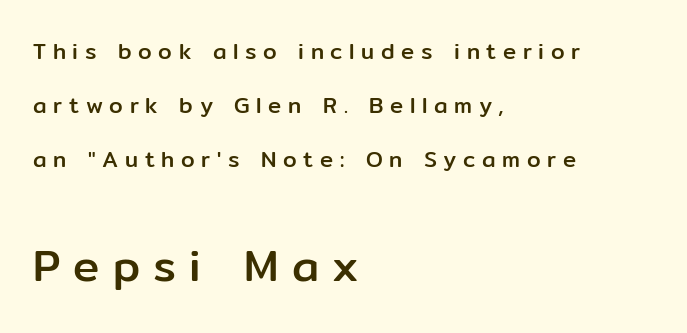
{"serif": "no", "italic": "no", "width": "normal", "stroke_contrast": "low", "x_height": "medium", "monospaced": "no", "underline": "no", "align": "left", "line_spacing": "loose", "line_spacing_ratio": 2.45, "letter_spacing": "wide", "letter_spacing_em": 0.3, "larger_block": "second", "size_ratio": 2.0, "glyph_px": 44}
